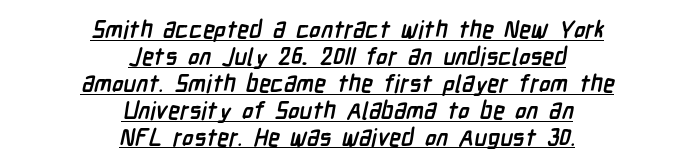
Q: Is the text bold? A: Yes.
Q: Is the text underlined? A: Yes.
Q: How is the paragraph aligned? A: Centered.
Q: Is the spacing between letters normal or unusually wide? A: Normal.
Q: Is the spacing between lines tight, normal or loose? A: Tight.
